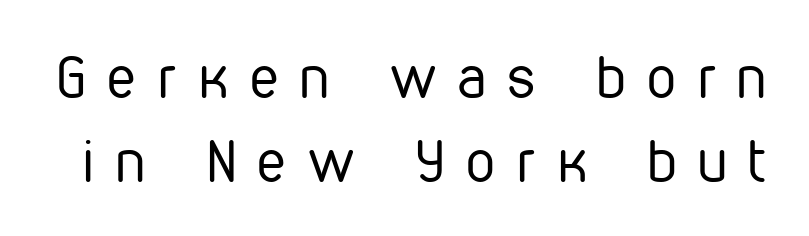
The image shows 58 px regular-weight, condensed sans-serif type, upright; set normal line spacing (1.44x), unusually wide letter spacing (+0.37 em), not underlined; low stroke contrast and a medium x-height.
